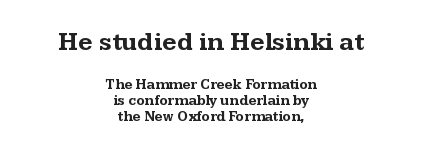
The image shows 25 px bold type, upright; set centered, line spacing 1.16x, normal letter spacing, not underlined; the first (top) block is 1.79x larger.
